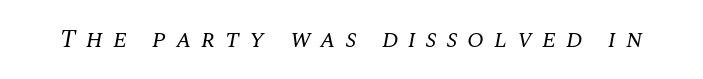
The image shows 25 px text type, italic (leaning right); set unusually wide letter spacing (+0.39 em), not underlined.
